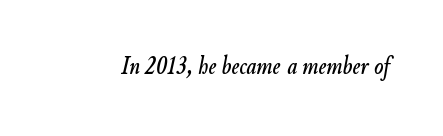
Q: Is the text italic (slanted)? A: Yes, it leans right by about 9 degrees.
Q: Is the text underlined? A: No.
Q: Is the spacing between letters normal or unusually wide? A: Normal.
